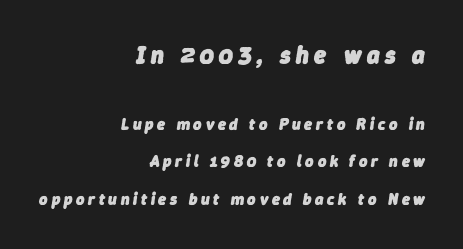
The image shows 24 px bold type, italic (leaning right); set right-aligned, loose line spacing (2.33x), unusually wide letter spacing (+0.23 em), not underlined; the first (top) block is 1.5x larger.
